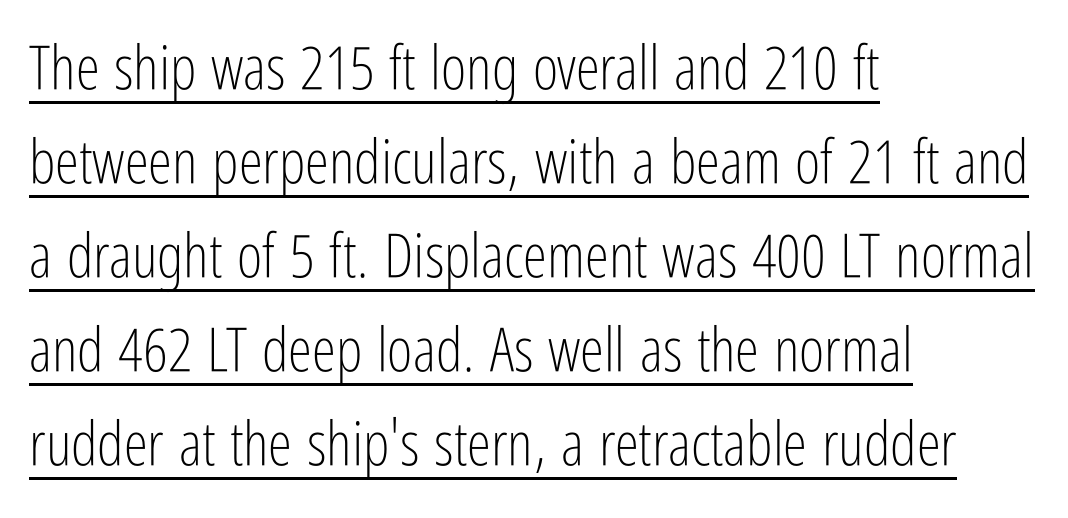
The image shows 61 px light, condensed sans-serif type, upright; set left-aligned, normal line spacing (1.54x), normal letter spacing, underlined; low stroke contrast and a medium x-height.
